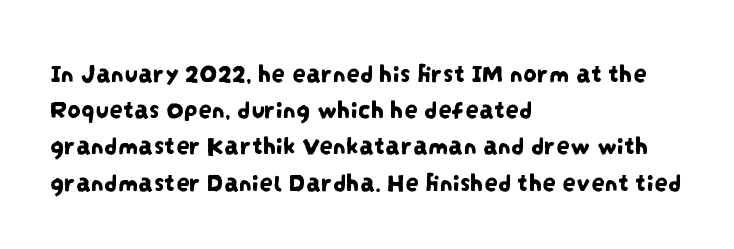
Q: Is the text underlined? A: No.
Q: How is the paragraph aligned? A: Left-aligned.
Q: Is the spacing between letters normal or unusually wide? A: Normal.
Q: Is the spacing between lines tight, normal or loose? A: Normal.
